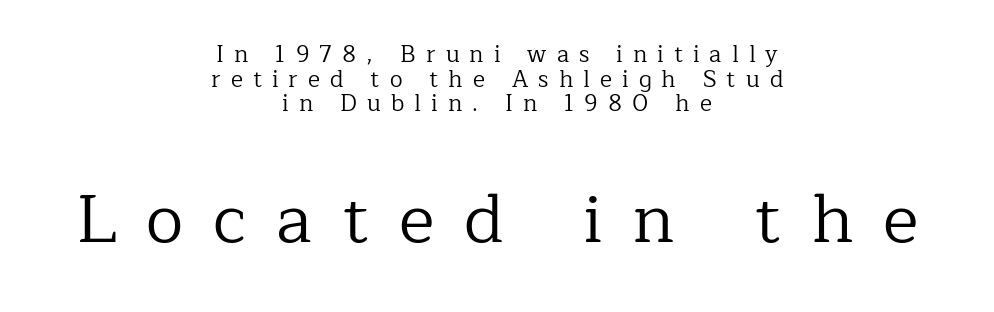
This sample uses a serif face. The composition opens small and finishes big. Reading down the column, the eye jumps only a short way to each next line. Weight: in the light-to-regular range. Substantial extra tracking has been applied to these lines. Type without underlining.
